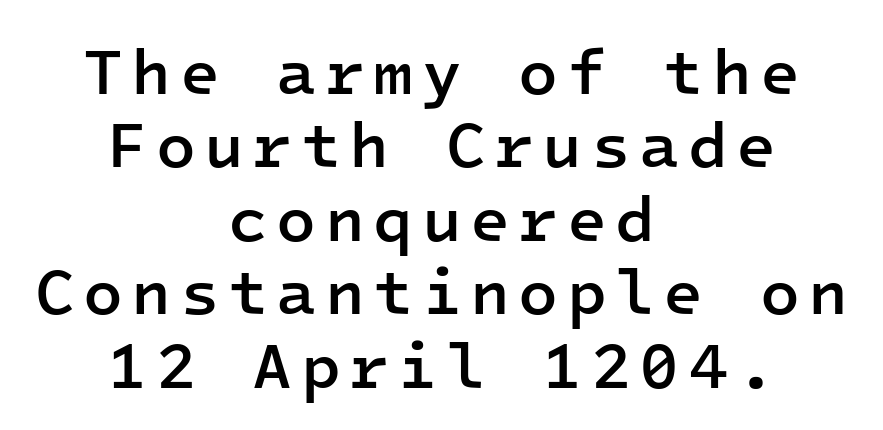
The image shows 65 px semibold sans-serif type, upright, monospaced; set centered, tight line spacing (1.13x), not underlined; low stroke contrast and a medium x-height.
